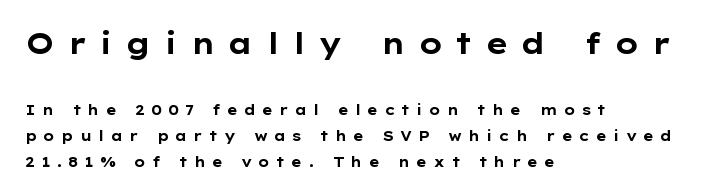
{"serif": "no", "italic": "no", "bold": "yes", "weight": "bold", "width": "wide", "stroke_contrast": "low", "x_height": "medium", "monospaced": "no", "underline": "no", "align": "left", "line_spacing_ratio": 1.83, "letter_spacing": "wide", "letter_spacing_em": 0.42, "larger_block": "first", "size_ratio": 2.07, "glyph_px": 29}
